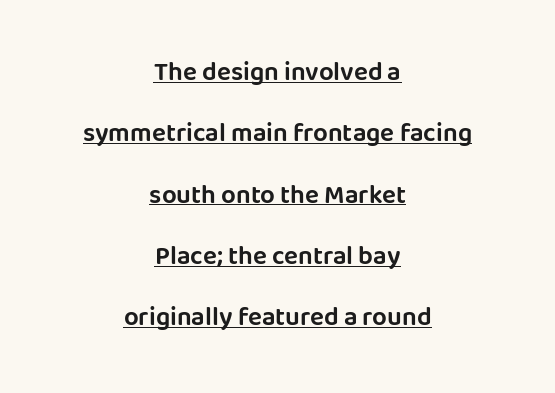
The image shows 26 px text type, upright; set centered, loose line spacing (2.36x), normal letter spacing, underlined.
